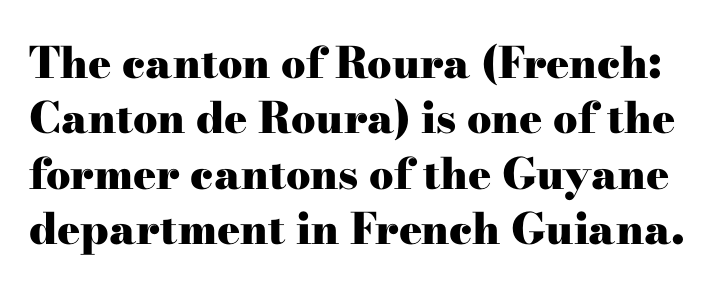
In terms of weight, the rendering is a true, heavy bold. Does extra space separate the letters? No, they use regular spacing. Normally led — the rows are evenly, conventionally spaced. Is this a fixed-width face? No — the glyphs have proportional, varying widths. The characters display serif detailing at their extremities.
